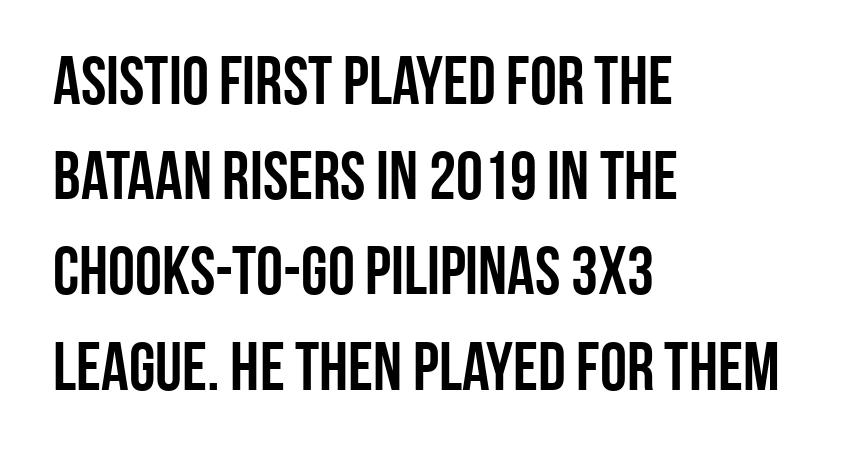
Italic: no, the glyphs are upright roman. Each letter's strokes conclude bluntly, with no projecting serifs. Spacing verdict: proportional, widths tailored to each character. Honestly, there is no underline to notice here at all.
